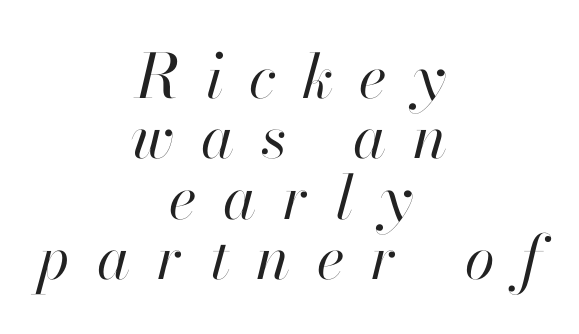
The image shows 61 px regular-weight type, italic (leaning right); set centered, tight line spacing (0.99x), unusually wide letter spacing (+0.43 em), not underlined; high stroke contrast and a small x-height.
